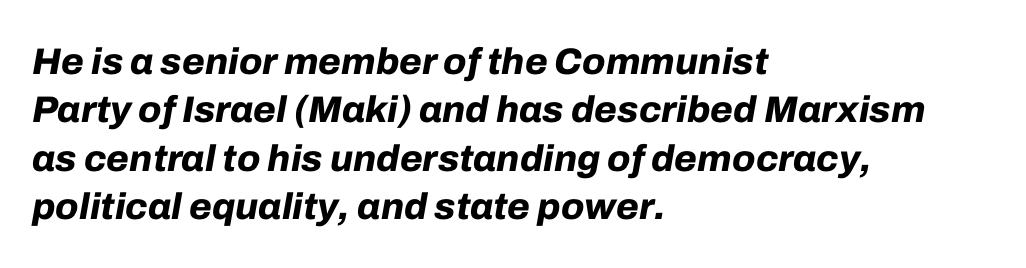
Notice how descenders clear the ascenders below comfortably — that's standard leading. There is no visible air inserted between adjacent glyphs. Rule under the text: the space is simply empty. Strong, thick strokes mark this as bold type. Does the lettering tilt? It does — this is italic. Line beginnings align vertically; line endings do not.
